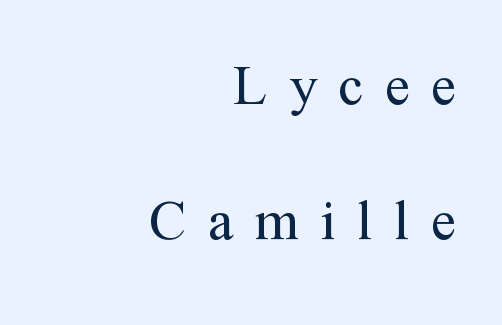
{"serif": "yes", "italic": "no", "bold": "no", "weight": "regular", "width": "normal", "stroke_contrast": "medium", "x_height": "medium", "monospaced": "no", "underline": "no", "align": "right", "line_spacing": "loose", "line_spacing_ratio": 2.37, "letter_spacing": "wide", "letter_spacing_em": 0.38, "glyph_px": 57}
